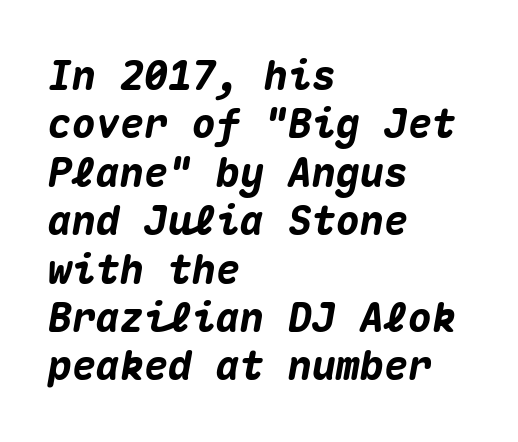
The image shows 40 px heavy type, italic (leaning right), monospaced; set left-aligned, line spacing 1.21x, normal letter spacing, not underlined; medium stroke contrast and a medium x-height.
